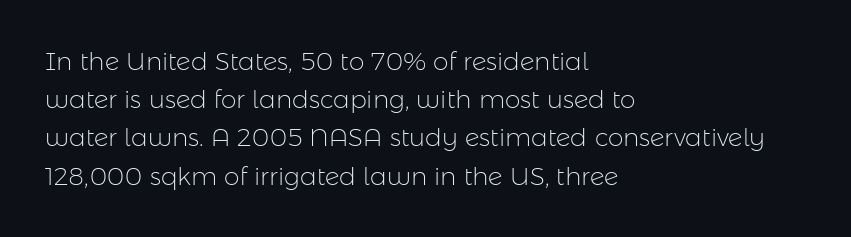
Q: Is the text bold? A: No.
Q: Is the text italic (slanted)? A: No, it is upright.
Q: Is the text underlined? A: No.
Q: How is the paragraph aligned? A: Left-aligned.
Q: Is the spacing between letters normal or unusually wide? A: Normal.
Q: Is the spacing between lines tight, normal or loose? A: Normal.
